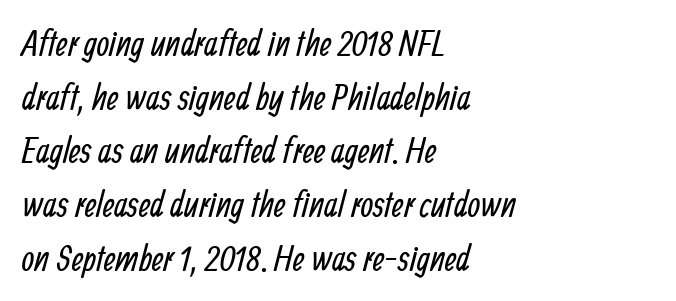
Here the designer chose a conventional face with non-uniform glyph widths. In terms of letterform style, serifs are entirely absent. This rendering features lettering with no underline. Bold? No — there's no thickening of the strokes. Line spacing here is normal.
